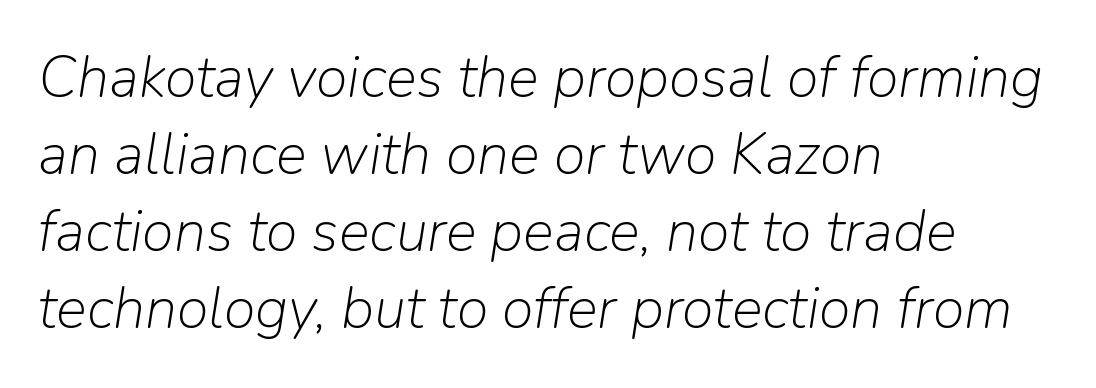
The characters are drawn with everyday or finer stroke widths. The rendering keeps characters at their native spacing. Does the leading feel generous? No, just average. Style check: oblique. Character widths vary here, with narrow letters taking less room than wide ones.
